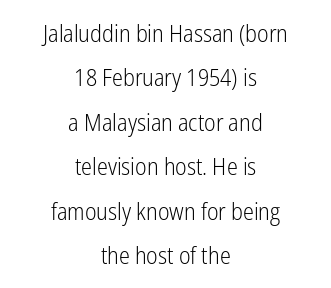
{"italic": "no", "bold": "no", "underline": "no", "align": "center", "line_spacing": "loose", "line_spacing_ratio": 1.93, "letter_spacing": "normal", "letter_spacing_em": 0.0, "glyph_px": 23}
